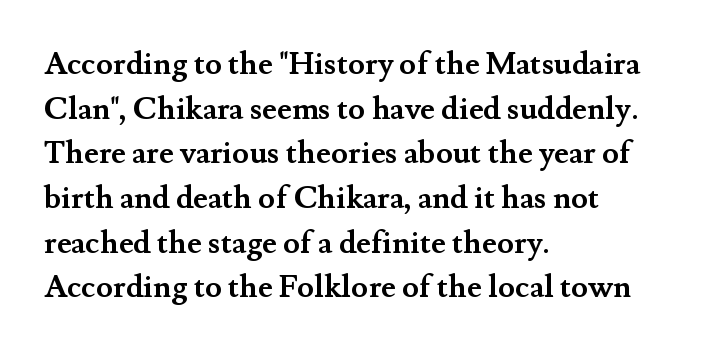
The image shows 31 px semibold serif type, upright; set left-aligned, normal line spacing (1.44x), normal letter spacing, not underlined; medium stroke contrast and a small x-height.
